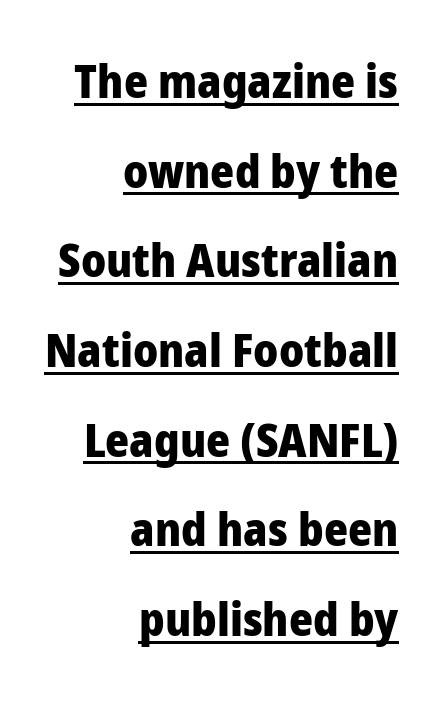
Q: Is the text bold? A: Yes.
Q: Is the text italic (slanted)? A: No, it is upright.
Q: Is the typeface a serif or a sans-serif typeface? A: Sans-serif.
Q: Is the text underlined? A: Yes.
Q: How is the paragraph aligned? A: Right-aligned.
Q: Is the spacing between letters normal or unusually wide? A: Normal.
Q: Is the spacing between lines tight, normal or loose? A: Loose.
Q: Width (condensed, normal, or wide)? A: Normal.
Q: Stroke contrast? A: Low.
Q: x-height? A: Medium.
Q: Monospaced? A: No.
